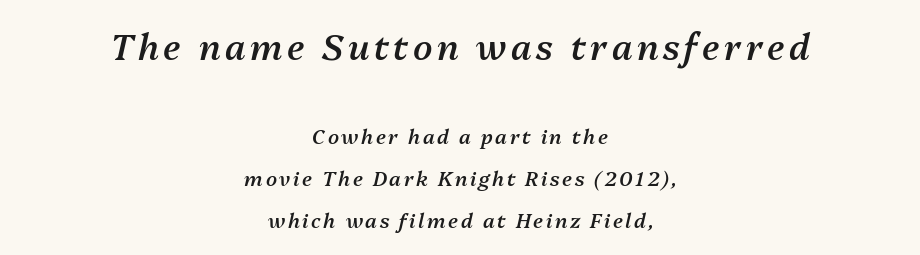
The image shows 35 px semibold type, italic (leaning right); set centered, loose line spacing (2.1x), not underlined; the first (top) block is 1.75x larger; medium stroke contrast and a medium x-height.
